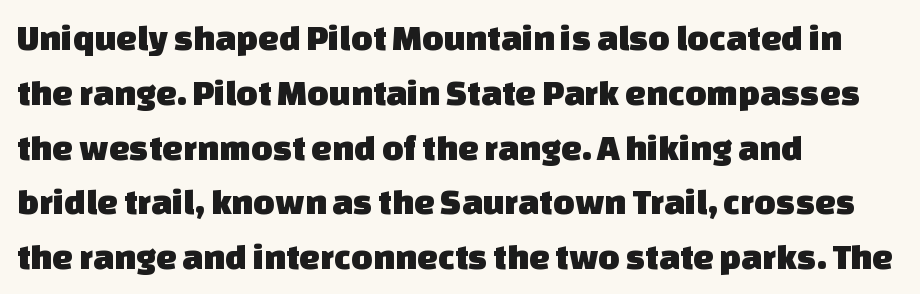
Spacing between characters is what you'd get straight out of the box. The face used here is proportionally spaced, like ordinary book or web type. Vertical spacing — default. Plain, unruled lines of type. Look at the bottom of the vertical strokes: they stop flat, with no serifs.
